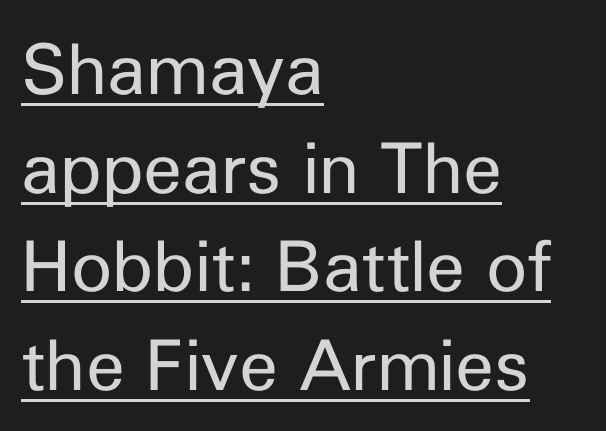
The image shows 70 px regular-weight sans-serif type, upright; set left-aligned, normal line spacing (1.41x), normal letter spacing, underlined; low stroke contrast and a medium x-height.
